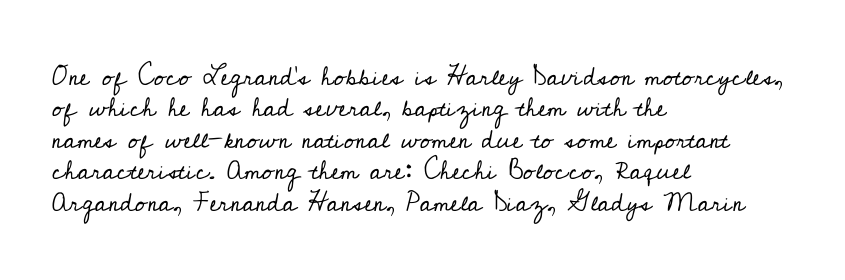
Q: Is the text bold? A: No.
Q: Is the text italic (slanted)? A: Yes.
Q: Is the text underlined? A: No.
Q: How is the paragraph aligned? A: Left-aligned.
Q: Is the spacing between letters normal or unusually wide? A: Normal.
